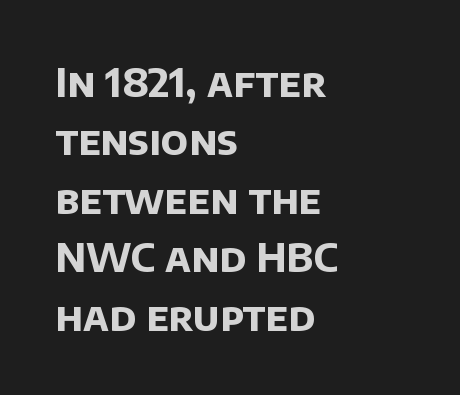
{"serif": "no", "bold": "yes", "weight": "bold", "width": "normal", "stroke_contrast": "low", "x_height": "large", "monospaced": "no", "underline": "no", "align": "left", "line_spacing": "normal", "line_spacing_ratio": 1.46, "letter_spacing": "normal", "letter_spacing_em": 0.0, "glyph_px": 40}
